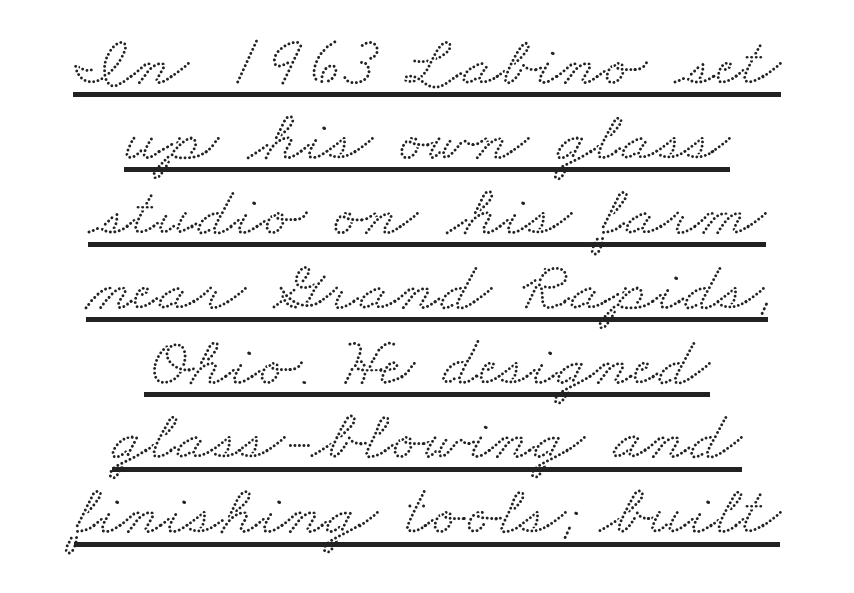
Like a heading marked for emphasis, these lines bear an underscore. You can tell from the footed stems that serif type was used. The lines are quadded center. Baseline-to-baseline distance is barely more than the letter height.
